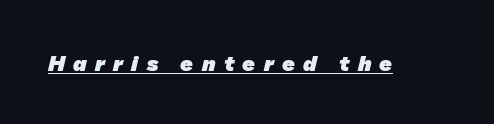
Q: Is the text bold? A: Yes.
Q: Is the text underlined? A: Yes.
Q: Is the spacing between letters normal or unusually wide? A: Unusually wide.
